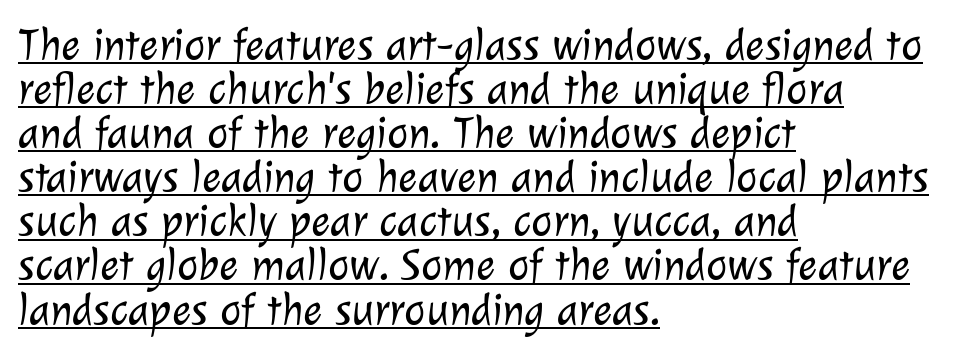
{"serif": "no", "bold": "no", "weight": "light", "width": "normal", "stroke_contrast": "low", "x_height": "medium", "monospaced": "no", "underline": "yes", "align": "left", "line_spacing": "tight", "line_spacing_ratio": 0.98, "letter_spacing": "normal", "letter_spacing_em": 0.0, "glyph_px": 45}
